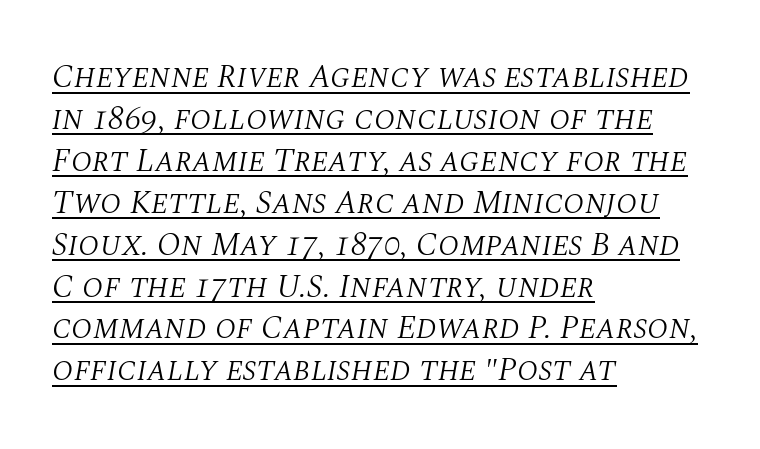
Q: Is the text bold? A: No.
Q: Is the text italic (slanted)? A: Yes, it leans right by about 10 degrees.
Q: Is the typeface a serif or a sans-serif typeface? A: Serif.
Q: Is the text underlined? A: Yes.
Q: How is the paragraph aligned? A: Left-aligned.
Q: Is the spacing between letters normal or unusually wide? A: Normal.
Q: Is the spacing between lines tight, normal or loose? A: Normal.
Q: Width (condensed, normal, or wide)? A: Normal.
Q: Stroke contrast? A: Medium.
Q: x-height? A: Large.
Q: Monospaced? A: No.
